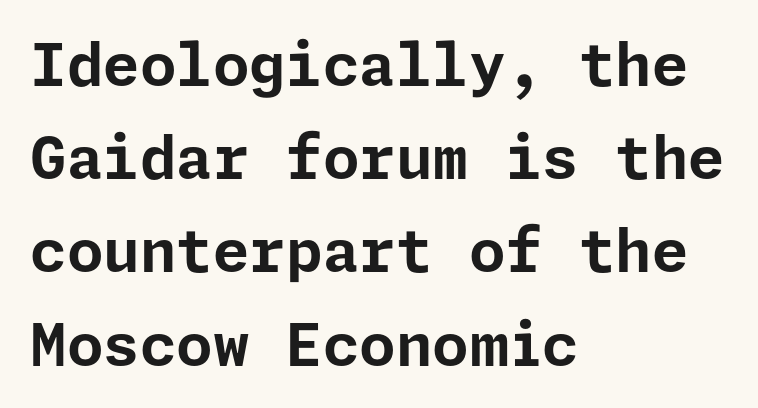
The image shows 59 px bold sans-serif type, upright; set left-aligned, normal line spacing (1.58x), normal letter spacing, not underlined; low stroke contrast and a medium x-height.
